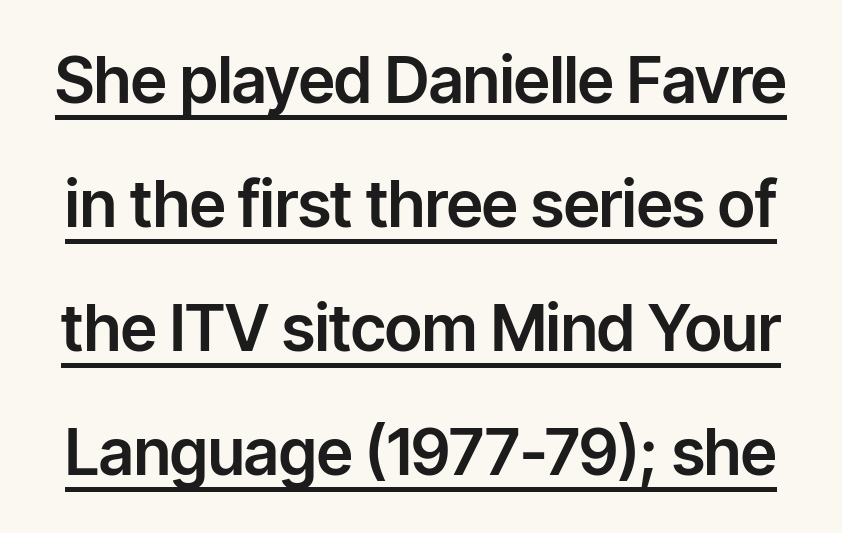
The image shows 64 px sans-serif type, upright; set loose line spacing (1.94x), normal letter spacing, underlined; low stroke contrast and a medium x-height.
